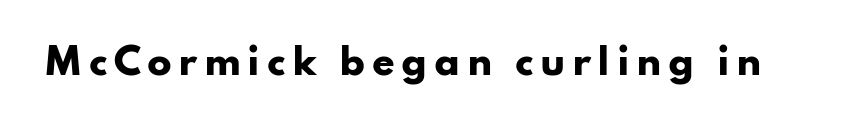
The passage shown is typed in a proportional face where columns would drift. The zone under the glyphs is completely vacant. You'd pick this weight for a headline — it's a proper bold. The type sits square on the baseline with zero lean. Look at the bottom of the vertical strokes: they stop flat, with no serifs.
